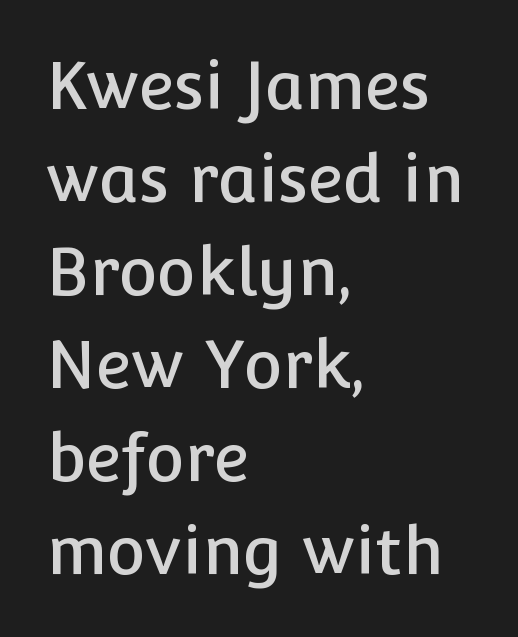
The image shows 66 px sans-serif type, upright; set left-aligned, normal line spacing (1.41x), normal letter spacing, not underlined; low stroke contrast and a medium x-height.
